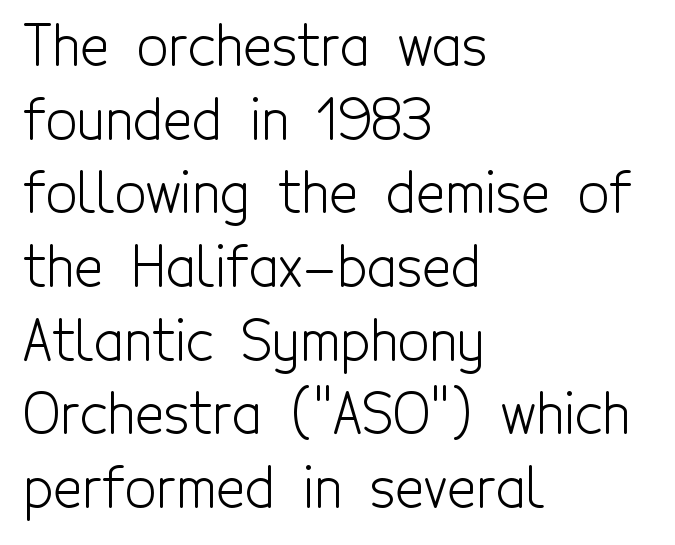
Q: Is the text bold? A: No.
Q: Is the text italic (slanted)? A: No, it is upright.
Q: Is the typeface a serif or a sans-serif typeface? A: Sans-serif.
Q: Is the text underlined? A: No.
Q: How is the paragraph aligned? A: Left-aligned.
Q: Is the spacing between letters normal or unusually wide? A: Normal.
Q: Is the spacing between lines tight, normal or loose? A: Normal.
Q: Width (condensed, normal, or wide)? A: Condensed.
Q: x-height? A: Medium.
Q: Monospaced? A: No.
